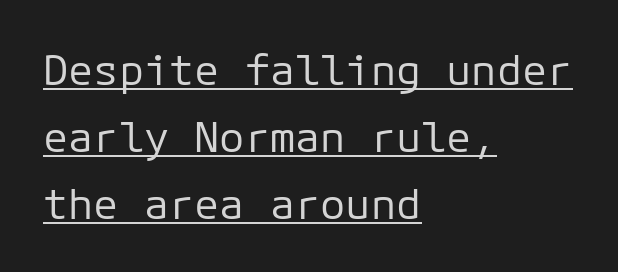
Descenders here cross a horizontal rule under the line. Do the characters align in a grid? Yes, the font is monospaced. Notice how descenders clear the ascenders below comfortably — that's standard leading. Students, note that the glyphs here touch the page at normal intervals. Teacher's note: observe the even left margin — that is flush-left alignment. Stroke thickness stays within the range of a standard reading face or lighter.
